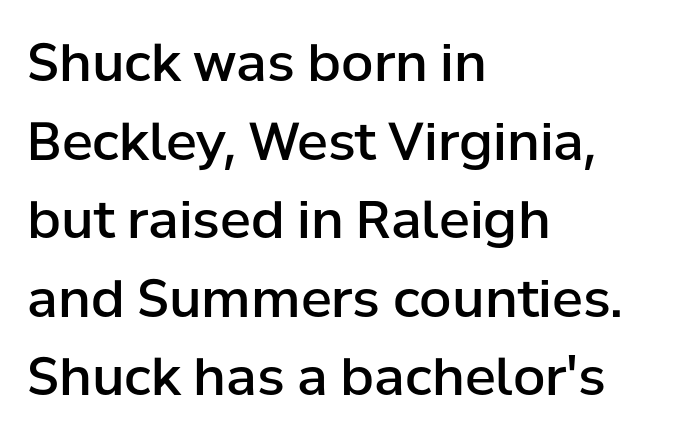
The image shows 52 px semibold sans-serif type, upright; set left-aligned, normal line spacing (1.51x), normal letter spacing, not underlined; low stroke contrast and a medium x-height.
